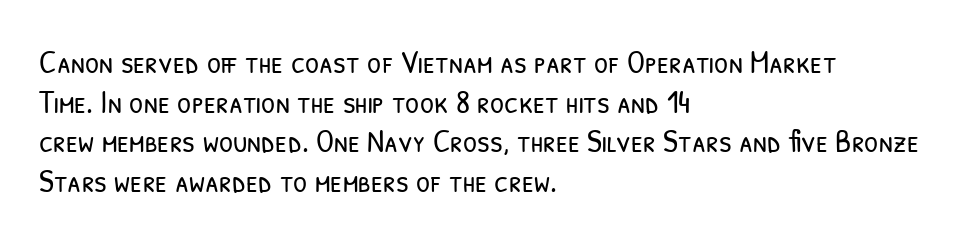
Q: Is the text bold? A: No.
Q: Is the typeface a serif or a sans-serif typeface? A: Sans-serif.
Q: Is the text underlined? A: No.
Q: How is the paragraph aligned? A: Left-aligned.
Q: Is the spacing between letters normal or unusually wide? A: Normal.
Q: Width (condensed, normal, or wide)? A: Condensed.
Q: Stroke contrast? A: Low.
Q: x-height? A: Medium.
Q: Monospaced? A: No.
